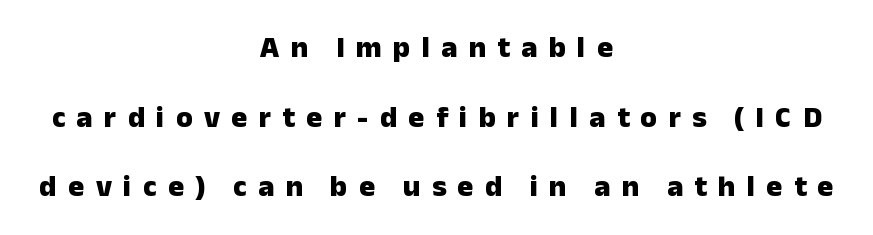
Q: Is the text bold? A: Yes.
Q: Is the text italic (slanted)? A: No, it is upright.
Q: Is the typeface a serif or a sans-serif typeface? A: Sans-serif.
Q: Is the text underlined? A: No.
Q: How is the paragraph aligned? A: Centered.
Q: Is the spacing between letters normal or unusually wide? A: Unusually wide.
Q: Is the spacing between lines tight, normal or loose? A: Loose.
Q: Width (condensed, normal, or wide)? A: Normal.
Q: Stroke contrast? A: Low.
Q: x-height? A: Medium.
Q: Monospaced? A: No.
